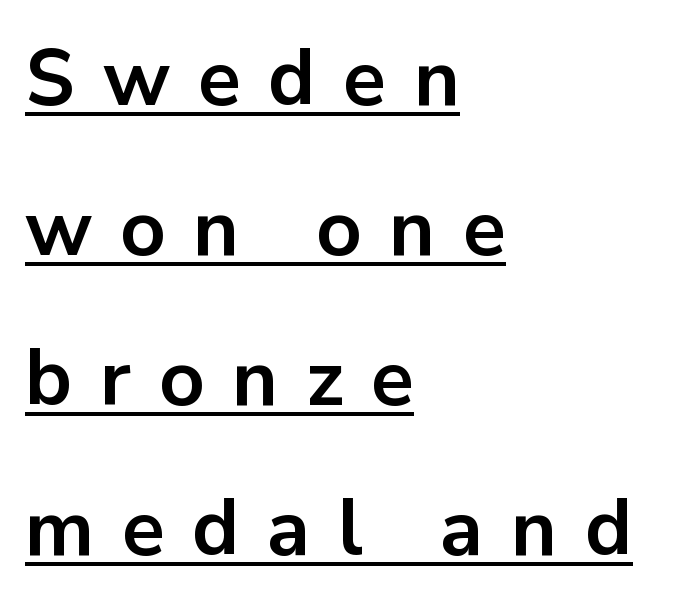
{"serif": "no", "italic": "no", "bold": "yes", "weight": "bold", "width": "normal", "stroke_contrast": "low", "x_height": "medium", "monospaced": "no", "underline": "yes", "align": "left", "line_spacing": "loose", "line_spacing_ratio": 1.9, "letter_spacing": "wide", "letter_spacing_em": 0.35, "glyph_px": 79}
